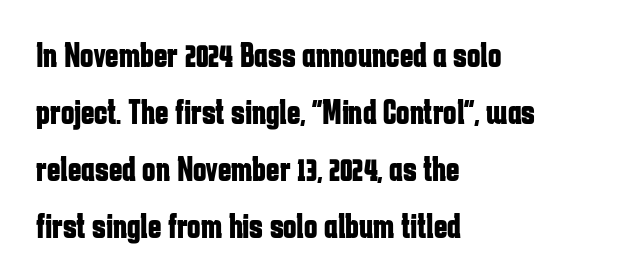
{"serif": "no", "italic": "no", "bold": "yes", "weight": "bold", "width": "condensed", "stroke_contrast": "low", "x_height": "medium", "monospaced": "no", "underline": "no", "align": "left", "line_spacing": "normal", "line_spacing_ratio": 1.58, "letter_spacing": "normal", "letter_spacing_em": 0.0, "glyph_px": 36}
